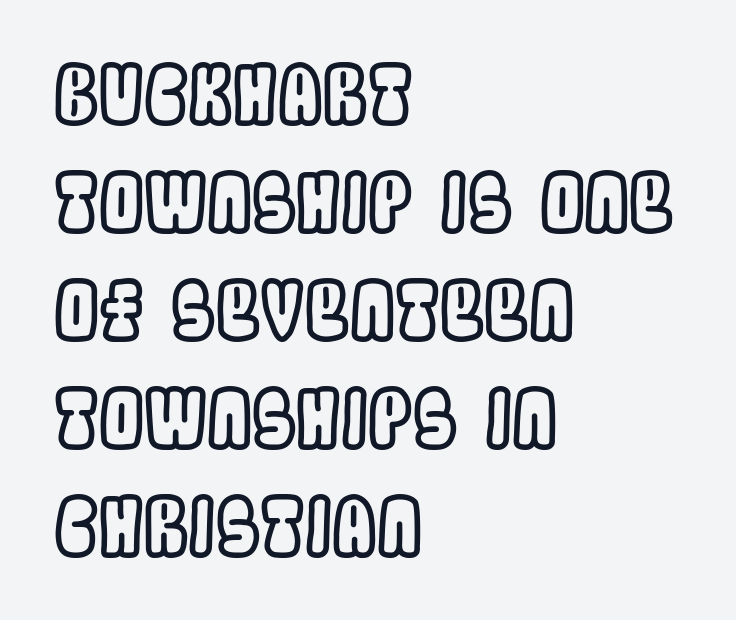
The image shows 80 px condensed type, upright; set left-aligned, normal line spacing (1.35x), normal letter spacing, not underlined; a large x-height.
